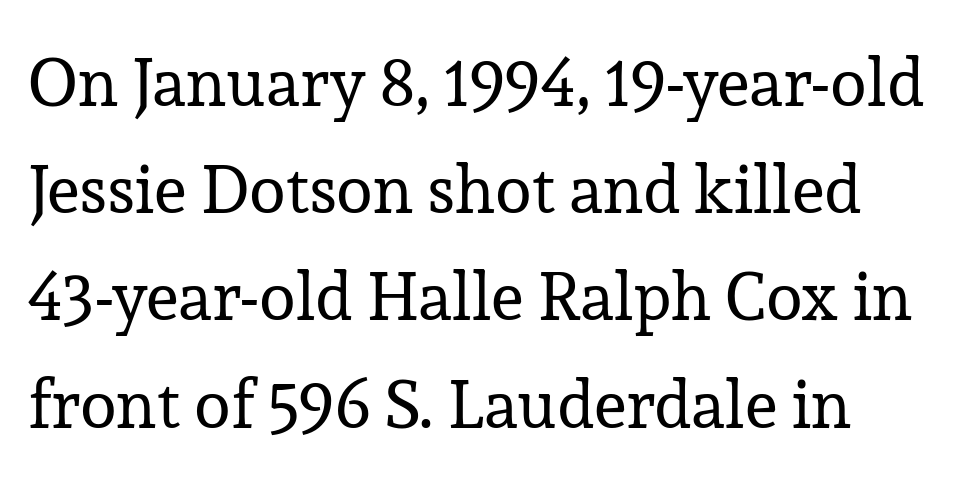
The image shows 67 px regular-weight serif type, upright; set normal line spacing (1.6x), normal letter spacing, not underlined; low stroke contrast and a medium x-height.
